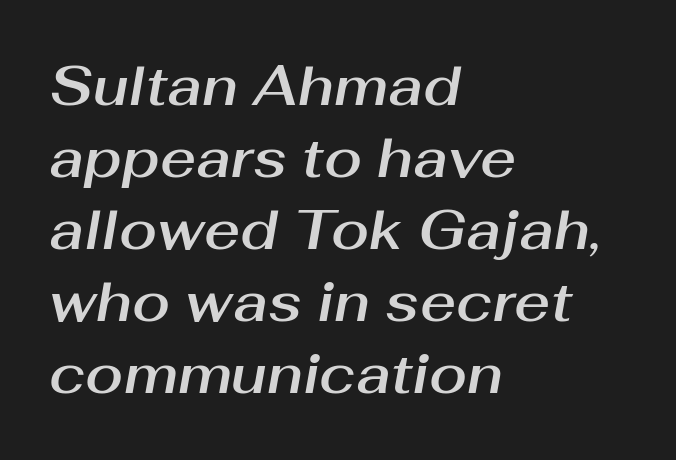
You could not count columns in this text — the font is proportionally spaced. Would a proofreader flag this as italicized? Yes. Quick note: underline off. Between one letter and the next there's only the usual sliver of space. Normally led — the rows are evenly, conventionally spaced.
